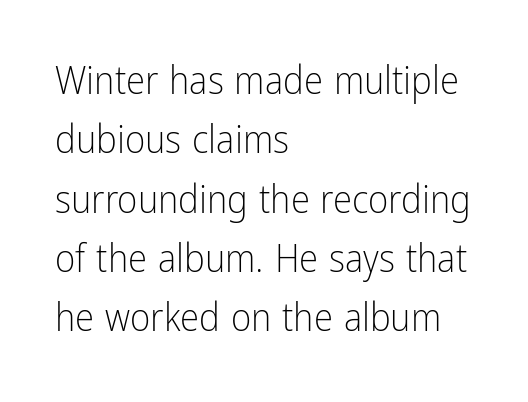
{"serif": "no", "italic": "no", "bold": "no", "weight": "light", "width": "condensed", "stroke_contrast": "low", "x_height": "medium", "monospaced": "no", "underline": "no", "align": "left", "line_spacing": "normal", "line_spacing_ratio": 1.52, "letter_spacing": "normal", "letter_spacing_em": 0.0, "glyph_px": 39}
